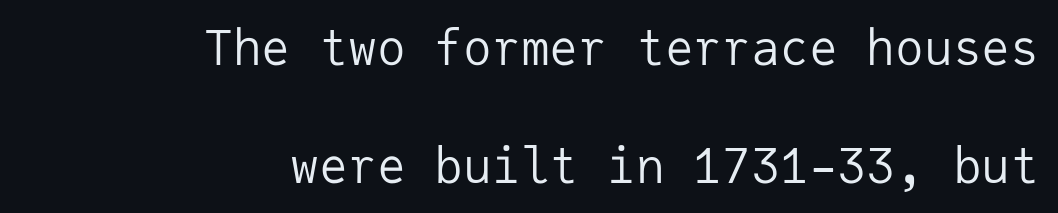
{"serif": "no", "italic": "no", "bold": "no", "weight": "regular", "width": "normal", "stroke_contrast": "low", "x_height": "medium", "monospaced": "yes", "underline": "no", "align": "right", "line_spacing": "loose", "line_spacing_ratio": 2.45, "letter_spacing": "normal", "letter_spacing_em": 0.0, "glyph_px": 48}
